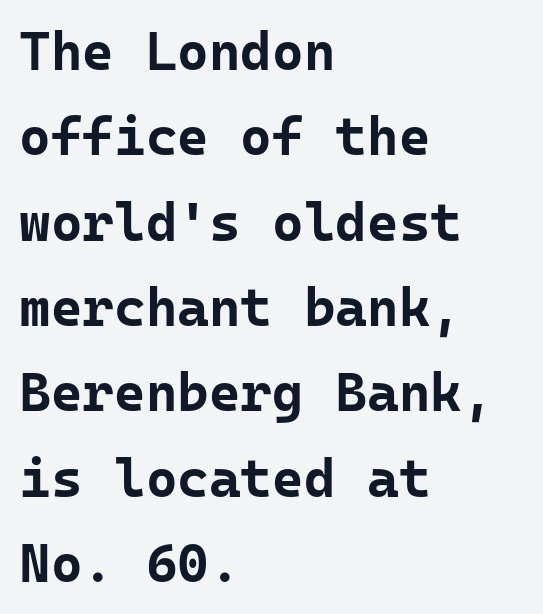
{"serif": "no", "italic": "no", "bold": "yes", "weight": "bold", "width": "normal", "stroke_contrast": "low", "x_height": "medium", "monospaced": "yes", "underline": "no", "align": "left", "line_spacing": "normal", "line_spacing_ratio": 1.58, "letter_spacing": "normal", "letter_spacing_em": 0.0, "glyph_px": 54}
